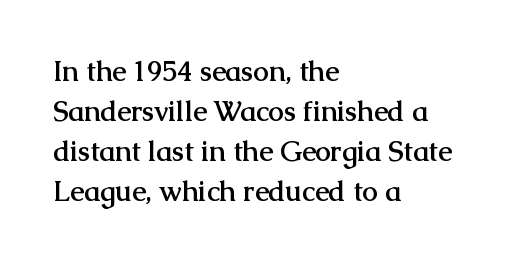
{"serif": "yes", "italic": "no", "bold": "yes", "weight": "semibold", "width": "normal", "stroke_contrast": "medium", "x_height": "medium", "monospaced": "no", "underline": "no", "align": "left", "line_spacing": "normal", "line_spacing_ratio": 1.43, "letter_spacing": "normal", "letter_spacing_em": 0.0, "glyph_px": 28}
